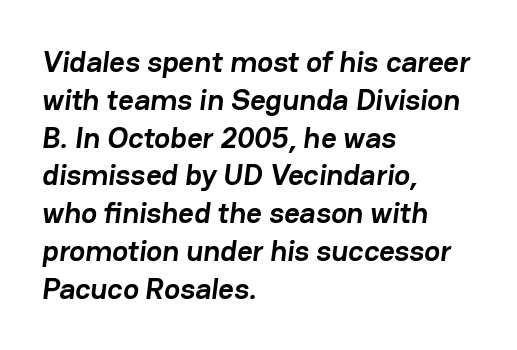
{"serif": "no", "bold": "yes", "weight": "semibold", "width": "normal", "stroke_contrast": "low", "x_height": "medium", "monospaced": "no", "underline": "no", "align": "left", "line_spacing": "normal", "line_spacing_ratio": 1.26, "letter_spacing": "normal", "letter_spacing_em": 0.0, "glyph_px": 30}
